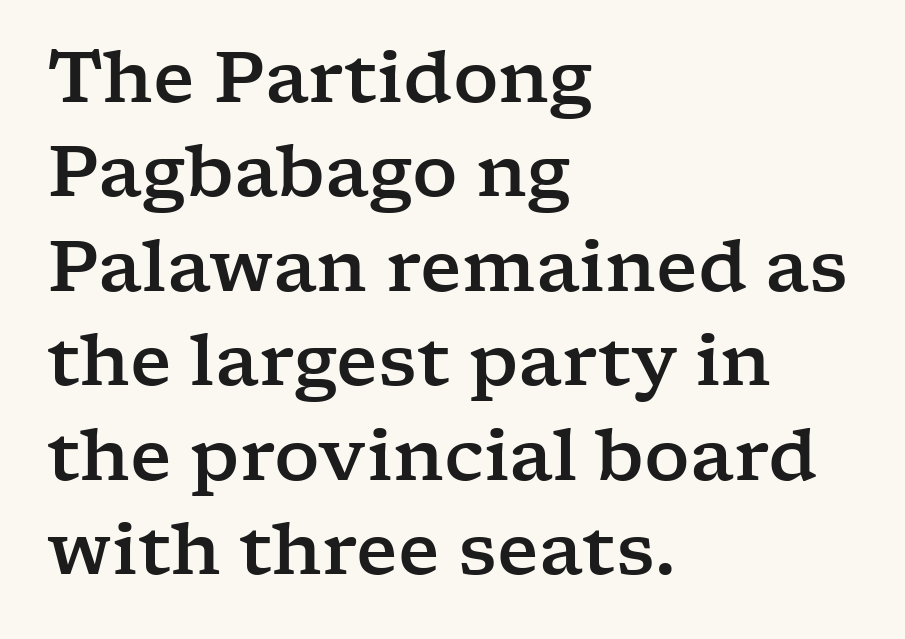
The rendering shows small feet on the letterforms — a serif design. Character widths vary here, with narrow letters taking less room than wide ones. The rows are spaced the way most documents space them. Horizontal alignment here is leftward, the default for most running prose.
